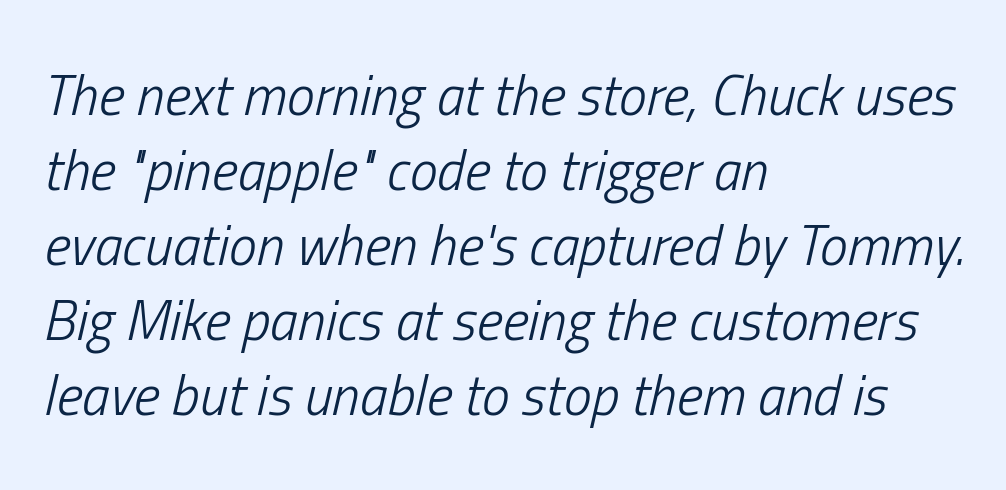
The image shows 56 px light, condensed type, italic (leaning right); set left-aligned, normal line spacing (1.34x), normal letter spacing, not underlined; low stroke contrast and a medium x-height.
